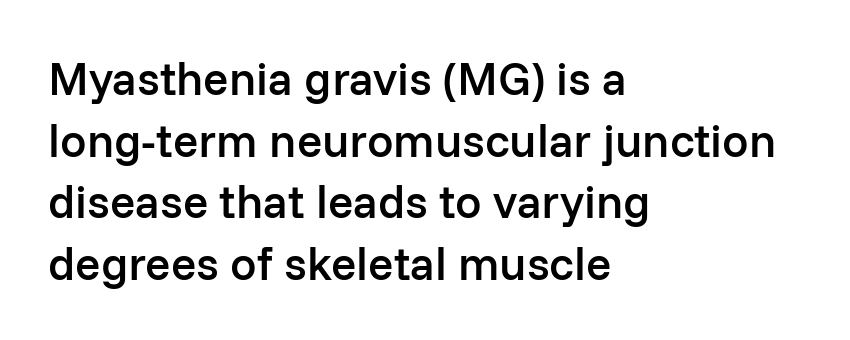
Here the designer chose a conventional face with non-uniform glyph widths. If you drew a ruler down the left edge, every line would touch it. Does the lettering tilt? It doesn't — this is upright. Honestly, the letter spacing is just normal — you wouldn't notice it.
